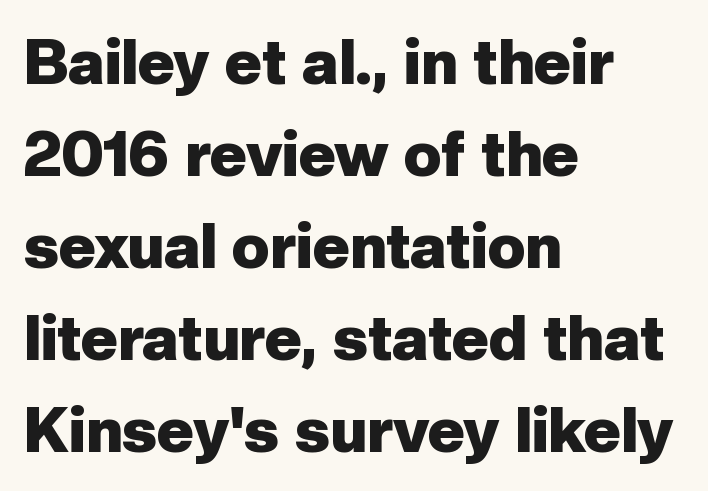
It's the straight-up-and-down kind of type. This sample has the flowing, uneven cadence of proportional lettering. Note: no serifs on the glyphs. Nobody touched the tracking dial on this one. Honestly, the row spacing looks completely unremarkable. What weight is shown? A full bold with thick strokes.
